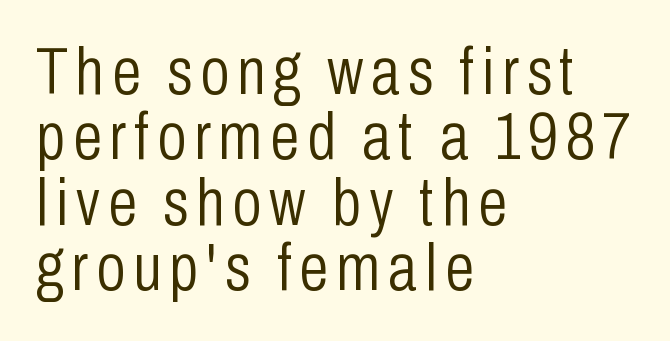
Quick note: not italic, upright. Type without underlining. Examine the stroke ends and you'll find no serifs. Do the characters align in a grid? No, the font is proportional.
